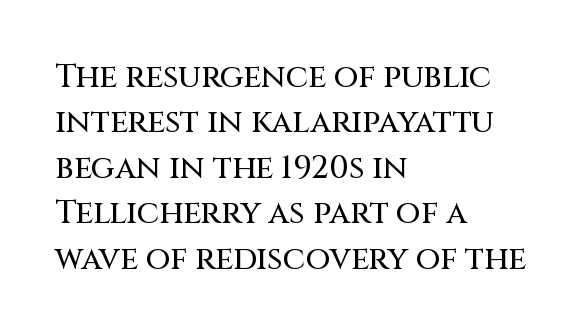
The image shows 32 px sans-serif type, upright; set left-aligned, normal line spacing (1.42x), normal letter spacing, not underlined; medium stroke contrast and a large x-height.
